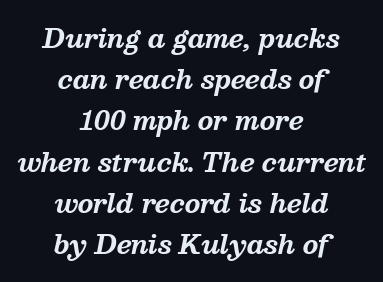
The image shows 25 px bold type, italic (leaning right); set centered, normal line spacing (1.65x), normal letter spacing, not underlined.
